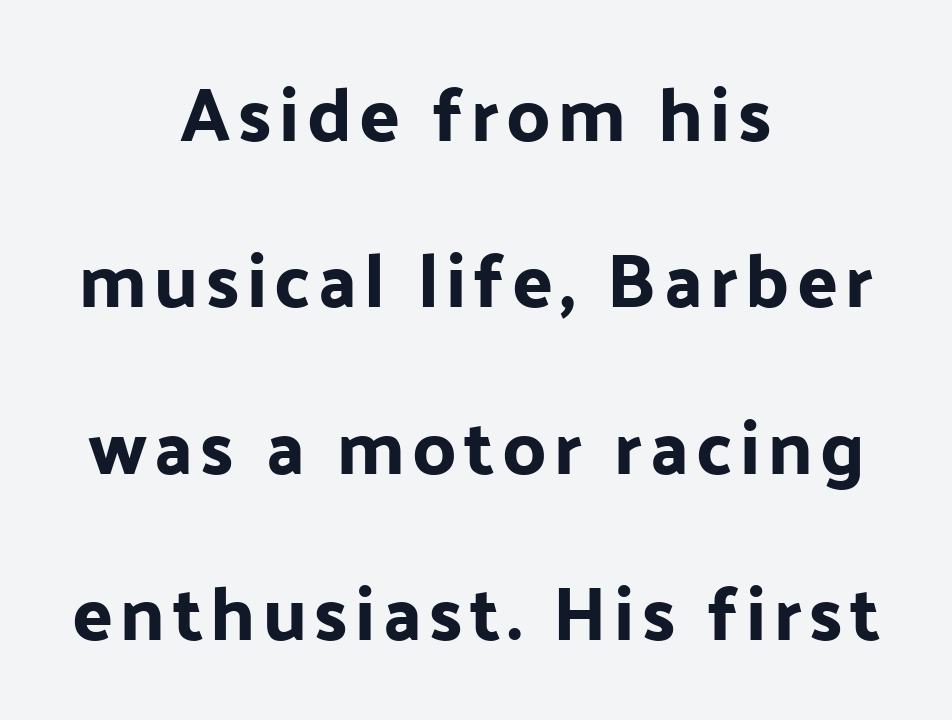
The image shows 75 px sans-serif type, upright; set centered, loose line spacing (2.22x), not underlined; low stroke contrast and a medium x-height.
